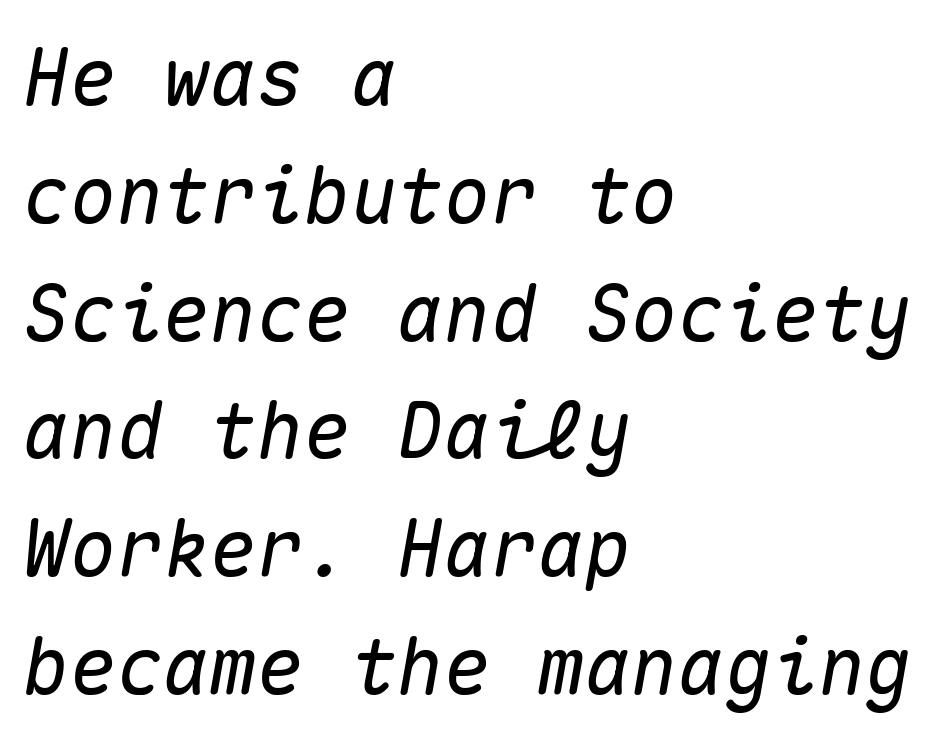
The passage shown is typed in a monospace face where columns stay perfectly aligned. Notice how the stems are inclined rather than vertical — that's the hallmark of italics. Underline: absent. Compared with typical body copy, the letter spacing here is the same. Vertically, the passage feels balanced, rows spaced as you'd expect. Typeset ragged right — the left edge is the straight one.
